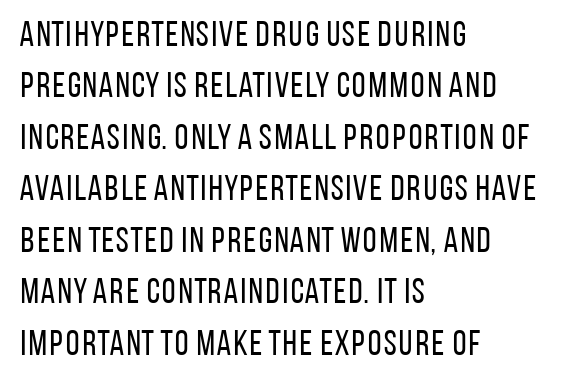
Q: Is the text bold? A: No.
Q: Is the text italic (slanted)? A: No, it is upright.
Q: Is the typeface a serif or a sans-serif typeface? A: Sans-serif.
Q: Is the text underlined? A: No.
Q: How is the paragraph aligned? A: Left-aligned.
Q: Is the spacing between letters normal or unusually wide? A: Normal.
Q: Is the spacing between lines tight, normal or loose? A: Normal.
Q: Width (condensed, normal, or wide)? A: Condensed.
Q: Stroke contrast? A: Low.
Q: x-height? A: Large.
Q: Monospaced? A: No.
